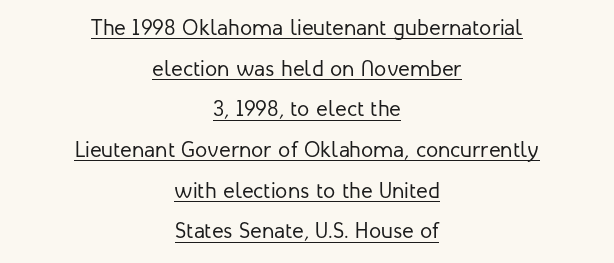
Q: Is the text bold? A: No.
Q: Is the text italic (slanted)? A: No, it is upright.
Q: Is the text underlined? A: Yes.
Q: How is the paragraph aligned? A: Centered.
Q: Is the spacing between letters normal or unusually wide? A: Normal.
